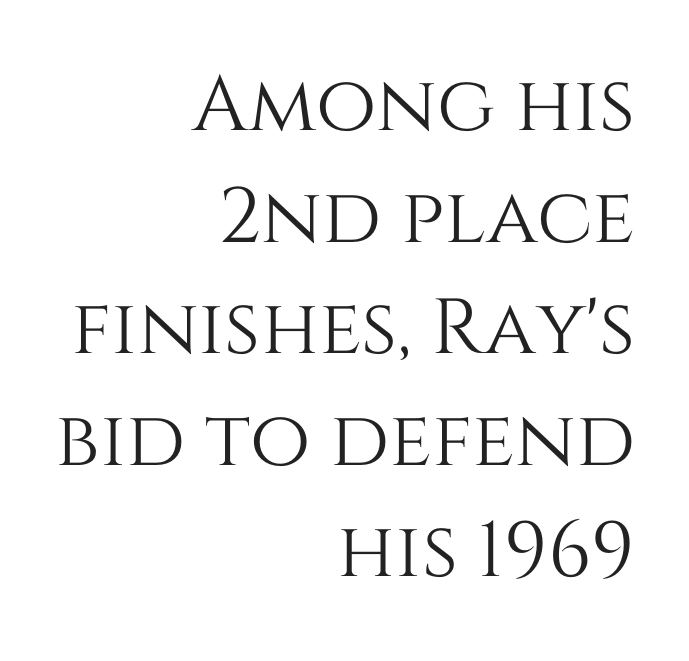
The image shows 78 px text type, upright; set right-aligned, normal line spacing (1.43x), normal letter spacing, not underlined; medium stroke contrast and a large x-height.
